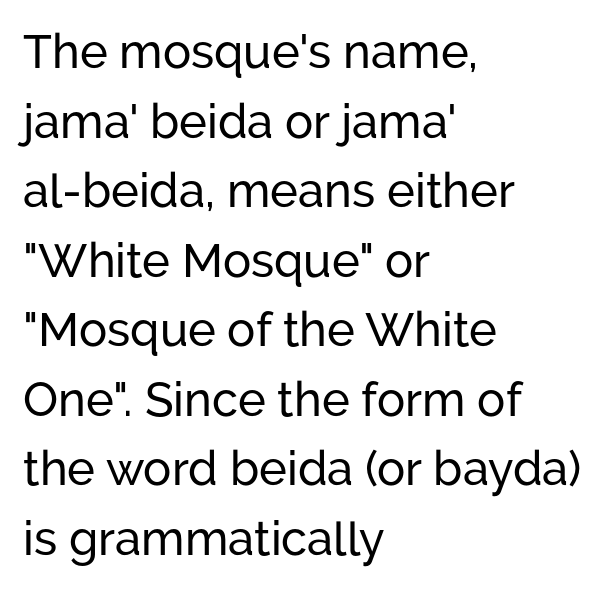
{"serif": "no", "italic": "no", "width": "normal", "stroke_contrast": "low", "x_height": "medium", "monospaced": "no", "underline": "no", "align": "left", "line_spacing": "normal", "line_spacing_ratio": 1.48, "letter_spacing": "normal", "letter_spacing_em": 0.0, "glyph_px": 47}
